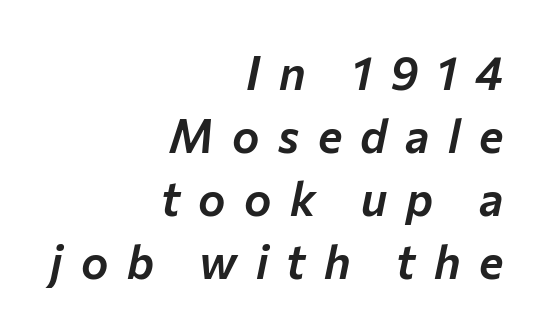
The image shows 46 px text type, italic (leaning right); set right-aligned, normal line spacing (1.37x), unusually wide letter spacing (+0.4 em), not underlined; low stroke contrast and a medium x-height.
